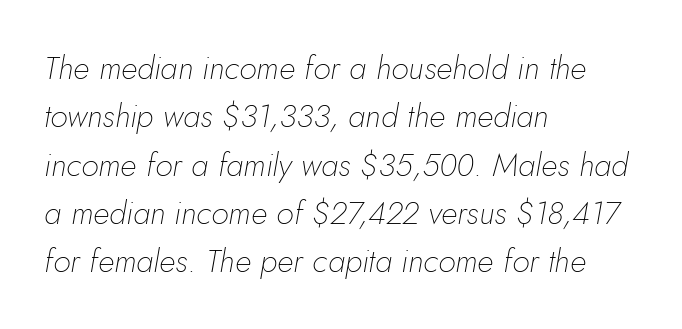
This block has exactly the height ordinary leading produces. This sample has the flowing, uneven cadence of proportional lettering. Observe the lean: these are italic letterforms. Compared with typical body copy, the letter spacing here is the same. Descender tails drop into unmarked territory.
